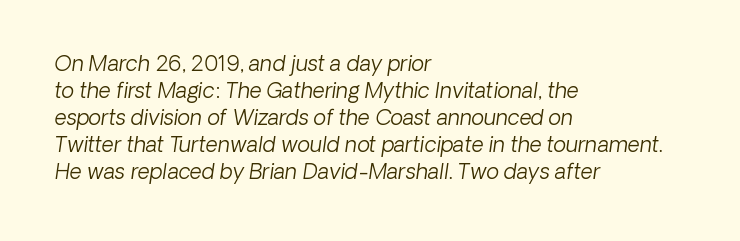
The image shows 21 px text type; set left-aligned, normal line spacing (1.29x), normal letter spacing, not underlined.
